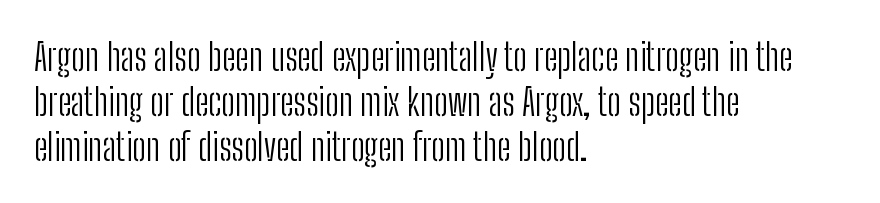
Q: Is the text bold? A: No.
Q: Is the text italic (slanted)? A: No, it is upright.
Q: Is the typeface a serif or a sans-serif typeface? A: Sans-serif.
Q: Is the text underlined? A: No.
Q: How is the paragraph aligned? A: Left-aligned.
Q: Is the spacing between letters normal or unusually wide? A: Normal.
Q: Width (condensed, normal, or wide)? A: Condensed.
Q: Stroke contrast? A: Low.
Q: x-height? A: Medium.
Q: Monospaced? A: No.
